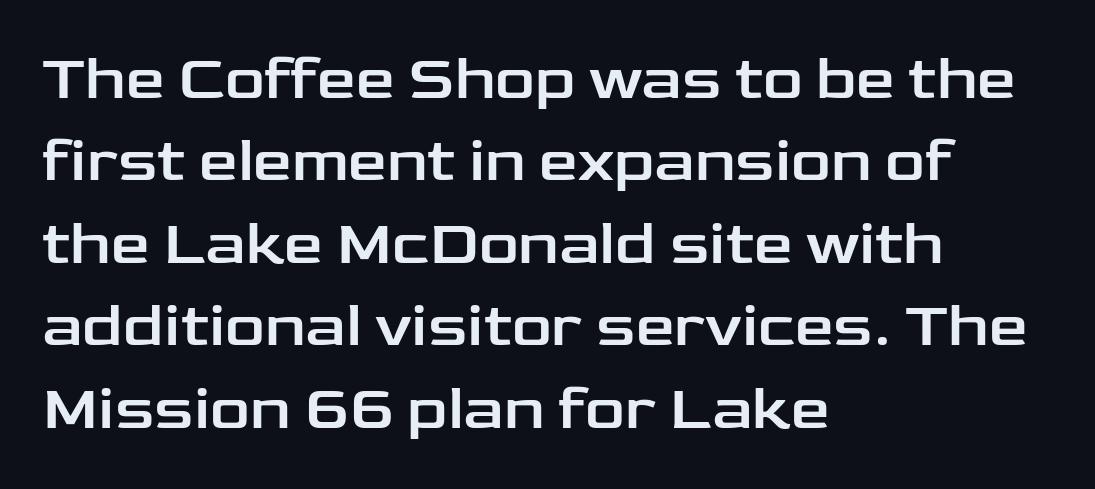
Q: Is the text italic (slanted)? A: No, it is upright.
Q: Is the typeface a serif or a sans-serif typeface? A: Sans-serif.
Q: Is the text underlined? A: No.
Q: How is the paragraph aligned? A: Left-aligned.
Q: Is the spacing between letters normal or unusually wide? A: Normal.
Q: Is the spacing between lines tight, normal or loose? A: Normal.
Q: Width (condensed, normal, or wide)? A: Wide.
Q: Stroke contrast? A: Low.
Q: x-height? A: Medium.
Q: Monospaced? A: No.
